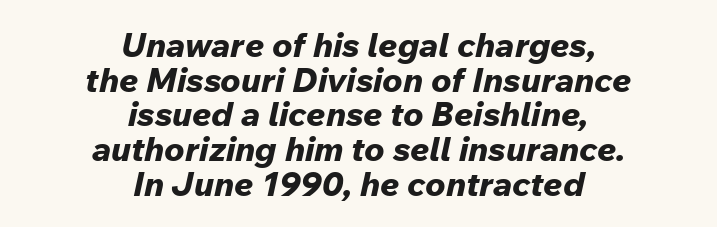
Each glyph is drawn with heavy, bold strokes. Unmarked baselines from the first word to the last. Does extra space separate the letters? No, they use regular spacing. When letters slant like this, we call the style italic. This sample trades vertical openness for compactness between lines.
